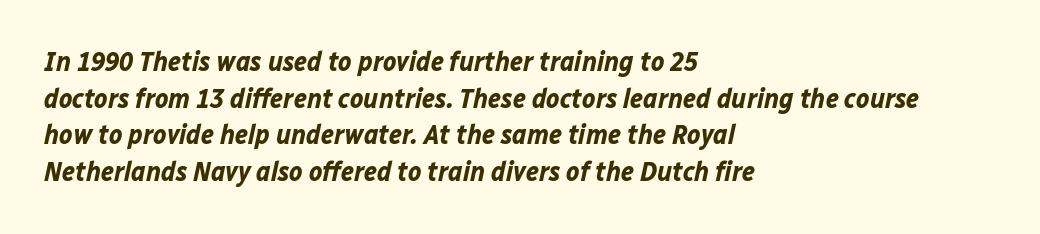
The image shows 28 px bold type, italic (leaning right); set left-aligned, normal line spacing (1.31x), normal letter spacing, not underlined; low stroke contrast and a medium x-height.
